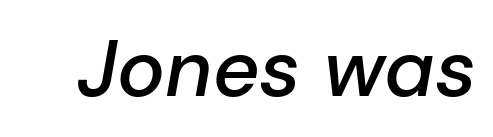
The image shows 80 px semibold type, italic (leaning right); set normal letter spacing, not underlined; low stroke contrast and a medium x-height.
